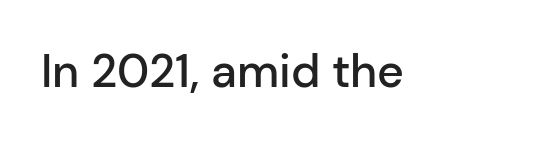
Q: Is the text bold? A: Semi-bold.
Q: Is the text italic (slanted)? A: No, it is upright.
Q: Is the typeface a serif or a sans-serif typeface? A: Sans-serif.
Q: Is the text underlined? A: No.
Q: Is the spacing between letters normal or unusually wide? A: Normal.
Q: Width (condensed, normal, or wide)? A: Normal.
Q: Stroke contrast? A: Low.
Q: x-height? A: Medium.
Q: Monospaced? A: No.
